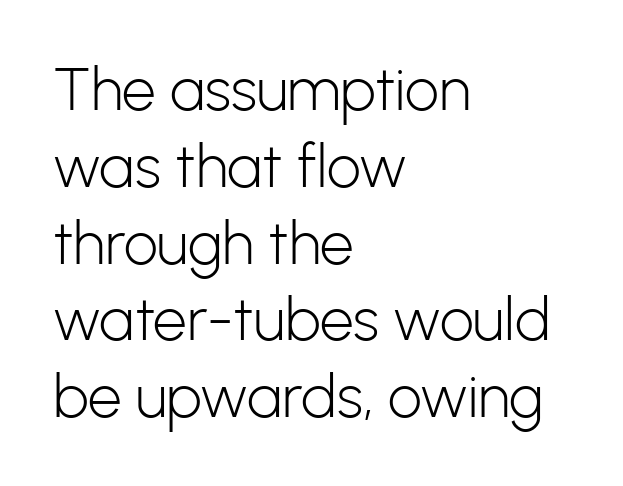
The image shows 60 px light sans-serif type, upright; set left-aligned, normal line spacing (1.28x), normal letter spacing, not underlined; low stroke contrast and a medium x-height.
